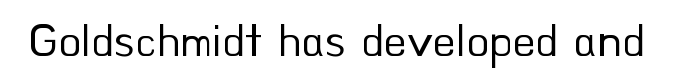
{"serif": "no", "italic": "no", "bold": "no", "weight": "regular", "width": "normal", "stroke_contrast": "low", "x_height": "small", "monospaced": "no", "underline": "no", "letter_spacing": "normal", "letter_spacing_em": 0.0, "glyph_px": 47}
